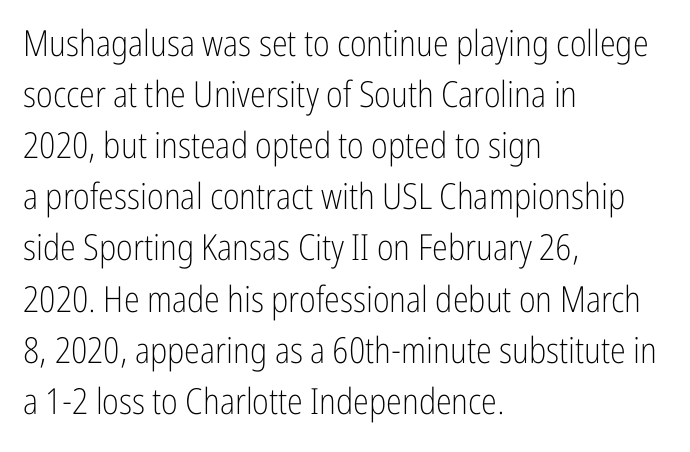
{"serif": "no", "italic": "no", "bold": "no", "weight": "light", "width": "condensed", "stroke_contrast": "low", "x_height": "medium", "monospaced": "no", "underline": "no", "align": "left", "line_spacing": "normal", "line_spacing_ratio": 1.42, "letter_spacing": "normal", "letter_spacing_em": 0.0, "glyph_px": 36}
